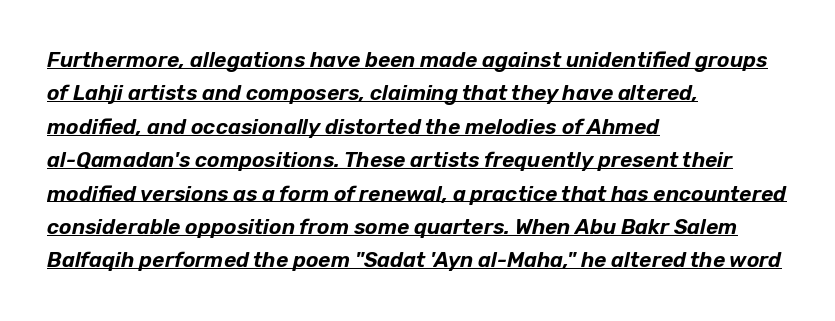
The image shows 21 px text type, italic (leaning right); set left-aligned, normal line spacing (1.59x), normal letter spacing, underlined.
